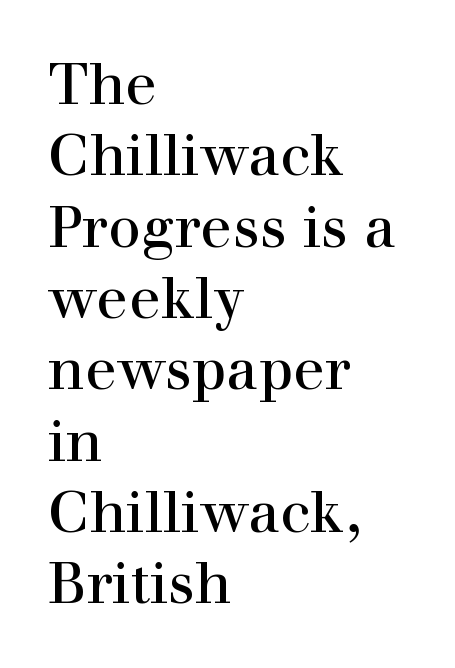
Every row of glyphs begins at an identical x-position on the left. Each stroke keeps to a modest, everyday thickness or less. Only glyphs here, with clear space below each row. Standard letterfit; no display-style spreading of the glyphs.
